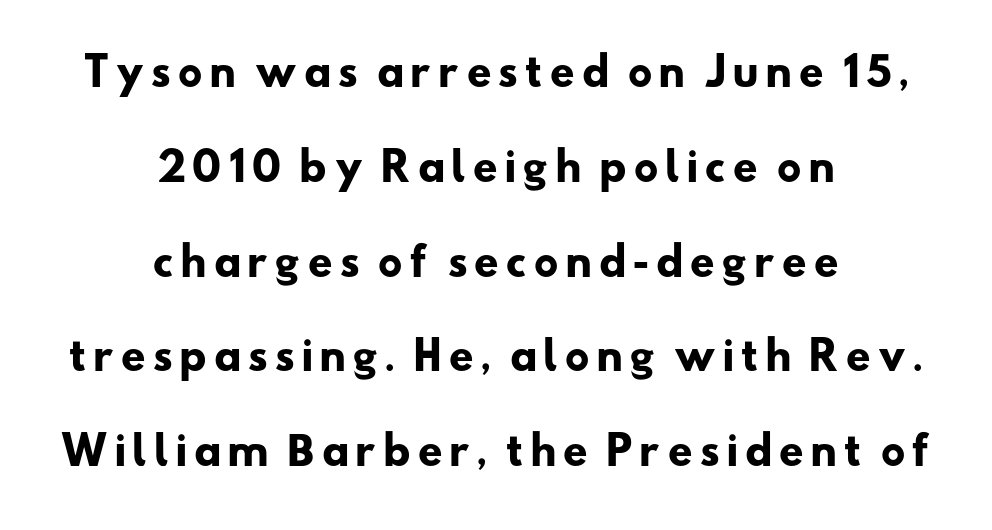
The image shows 39 px heavy, wide sans-serif type; set centered, loose line spacing (2.43x), not underlined; low stroke contrast and a small x-height.
